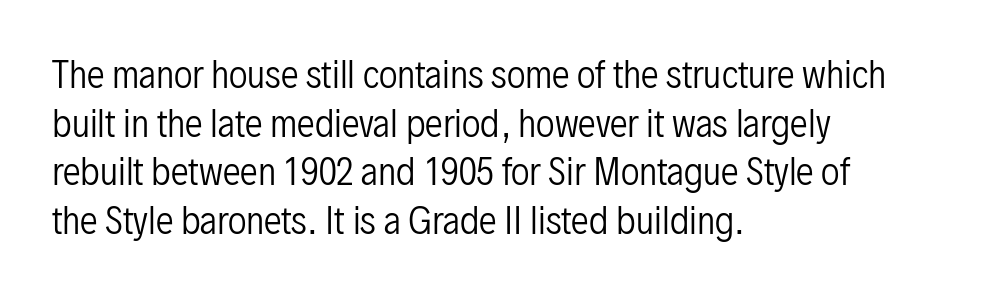
{"serif": "no", "italic": "no", "bold": "no", "weight": "regular", "width": "condensed", "stroke_contrast": "low", "x_height": "medium", "monospaced": "no", "underline": "no", "align": "left", "line_spacing": "normal", "line_spacing_ratio": 1.35, "letter_spacing": "normal", "letter_spacing_em": 0.0, "glyph_px": 36}
